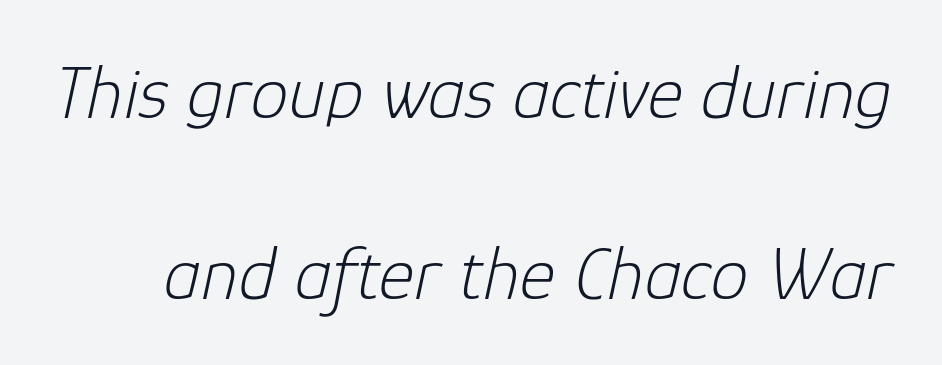
A typesetter would call this zero additional tracking. Character widths vary here, with narrow letters taking less room than wide ones. The strip under each line holds only bare page. Whoever set this chose breathing room over compactness in the vertical rhythm. Bold? No — there's no thickening of the strokes. The font's italic variant was chosen for this text.
